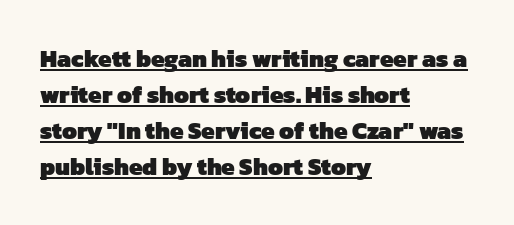
A rule runs beneath these lines of type. Letter spacing: default. Honestly, the row spacing looks completely unremarkable. If you drew a ruler down the left edge, every line would touch it. The strokes are fattened all the way to bold.
